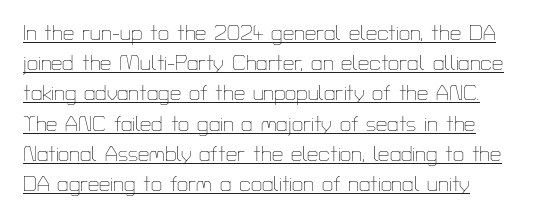
Q: Is the text bold? A: No.
Q: Is the text italic (slanted)? A: No, it is upright.
Q: Is the text underlined? A: Yes.
Q: How is the paragraph aligned? A: Left-aligned.
Q: Is the spacing between letters normal or unusually wide? A: Normal.
Q: Is the spacing between lines tight, normal or loose? A: Normal.
